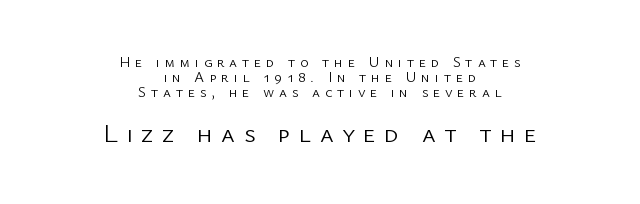
The image shows 26 px text type, upright; set centered, tight line spacing (0.99x), unusually wide letter spacing (+0.32 em), not underlined; the second (bottom) block is 1.73x larger.
